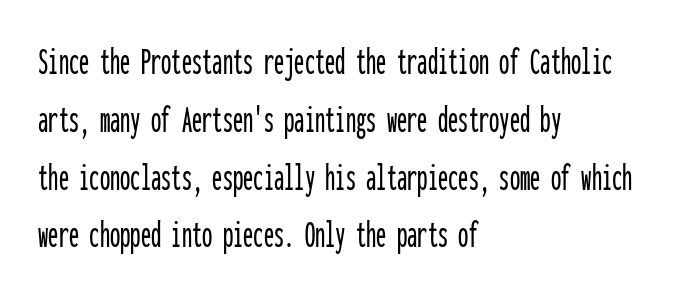
Q: Is the text italic (slanted)? A: No, it is upright.
Q: Is the typeface a serif or a sans-serif typeface? A: Sans-serif.
Q: Is the text underlined? A: No.
Q: How is the paragraph aligned? A: Left-aligned.
Q: Is the spacing between letters normal or unusually wide? A: Normal.
Q: Is the spacing between lines tight, normal or loose? A: Normal.
Q: Width (condensed, normal, or wide)? A: Condensed.
Q: Stroke contrast? A: Low.
Q: x-height? A: Medium.
Q: Monospaced? A: Yes.
